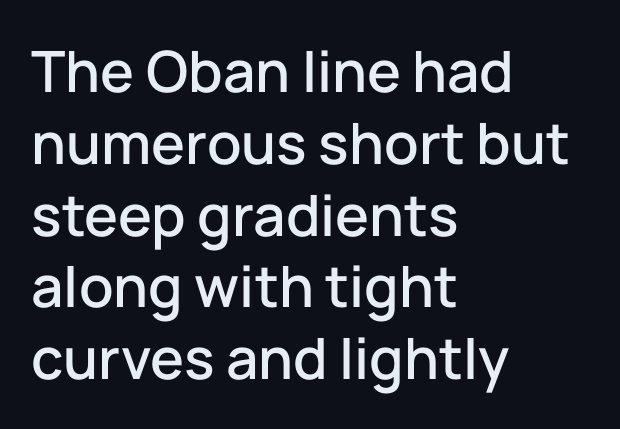
Q: Is the text italic (slanted)? A: No, it is upright.
Q: Is the typeface a serif or a sans-serif typeface? A: Sans-serif.
Q: Is the text underlined? A: No.
Q: How is the paragraph aligned? A: Left-aligned.
Q: Is the spacing between letters normal or unusually wide? A: Normal.
Q: Is the spacing between lines tight, normal or loose? A: Normal.
Q: Width (condensed, normal, or wide)? A: Normal.
Q: Stroke contrast? A: Low.
Q: x-height? A: Medium.
Q: Monospaced? A: No.
